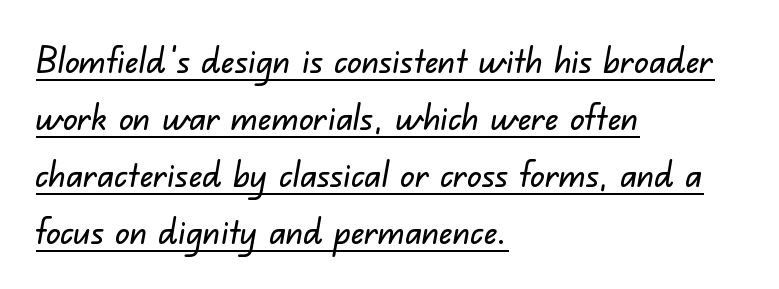
Q: Is the typeface a serif or a sans-serif typeface? A: Sans-serif.
Q: Is the text underlined? A: Yes.
Q: How is the paragraph aligned? A: Left-aligned.
Q: Is the spacing between letters normal or unusually wide? A: Normal.
Q: Is the spacing between lines tight, normal or loose? A: Normal.
Q: Width (condensed, normal, or wide)? A: Normal.
Q: Stroke contrast? A: Low.
Q: x-height? A: Small.
Q: Monospaced? A: No.
